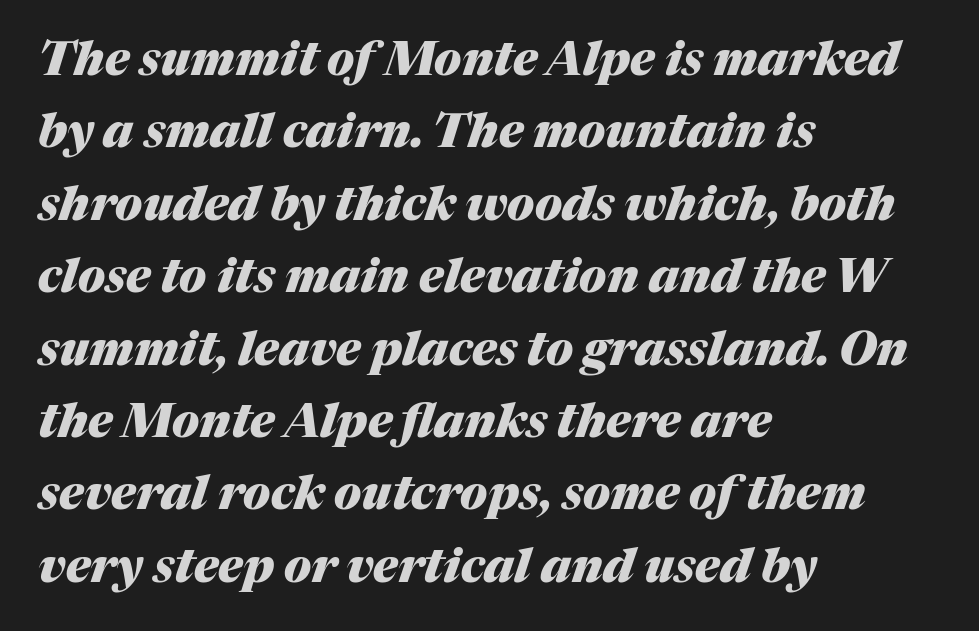
The image shows 47 px heavy type, italic (leaning right); set left-aligned, normal line spacing (1.54x), normal letter spacing, not underlined; medium stroke contrast and a medium x-height.
